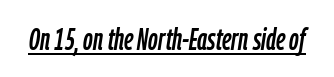
{"italic": "yes", "lean": "right", "slant_degrees": 9, "width": "condensed", "stroke_contrast": "low", "x_height": "medium", "monospaced": "no", "underline": "yes", "letter_spacing": "normal", "letter_spacing_em": 0.0, "glyph_px": 30}
